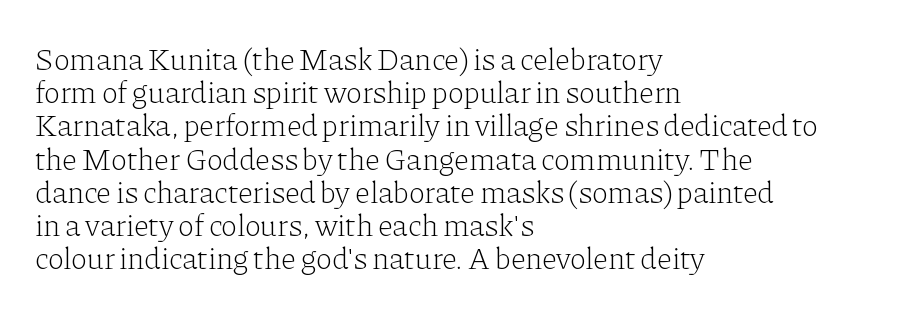
{"serif": "yes", "italic": "no", "bold": "no", "weight": "light", "width": "normal", "stroke_contrast": "low", "x_height": "medium", "monospaced": "no", "underline": "no", "align": "left", "line_spacing": "tight", "line_spacing_ratio": 1.07, "letter_spacing": "normal", "letter_spacing_em": 0.0, "glyph_px": 31}
